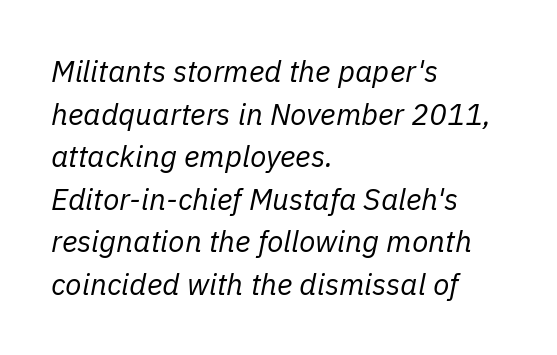
Q: Is the text bold? A: No.
Q: Is the text italic (slanted)? A: Yes, it leans right by about 11 degrees.
Q: Is the text underlined? A: No.
Q: How is the paragraph aligned? A: Left-aligned.
Q: Is the spacing between letters normal or unusually wide? A: Normal.
Q: Is the spacing between lines tight, normal or loose? A: Normal.
Q: Width (condensed, normal, or wide)? A: Normal.
Q: Stroke contrast? A: Low.
Q: x-height? A: Medium.
Q: Monospaced? A: No.
